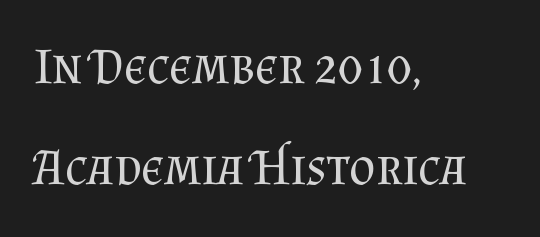
{"serif": "yes", "italic": "no", "bold": "no", "weight": "regular", "width": "normal", "stroke_contrast": "medium", "x_height": "small", "monospaced": "no", "underline": "no", "align": "left", "line_spacing": "loose", "line_spacing_ratio": 1.99, "letter_spacing": "normal", "letter_spacing_em": 0.0, "glyph_px": 51}
